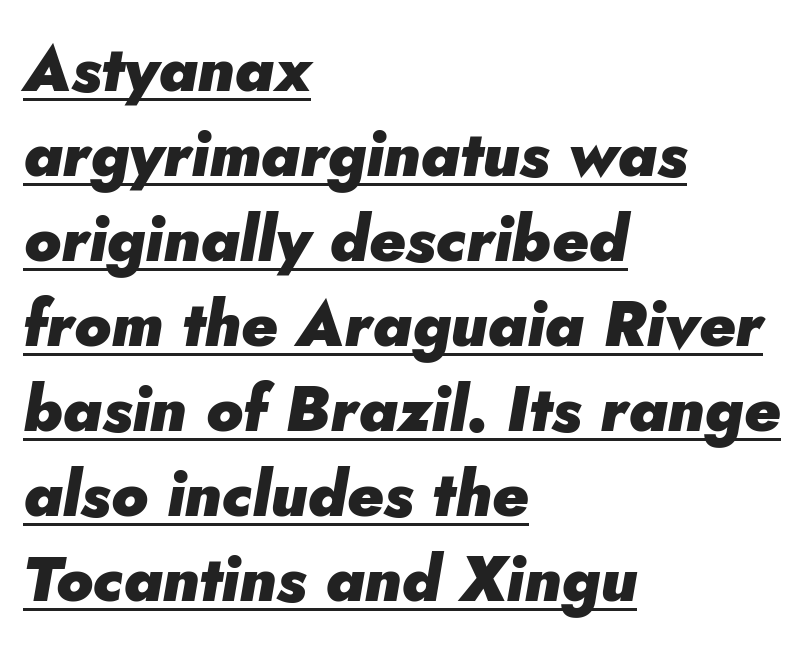
Weight check: bold — yes, fully. The lines are quadded left. The passage shown is typed in a proportional face where columns would drift. Vertically, the passage feels balanced, rows spaced as you'd expect. Underlining? Definitely there.
